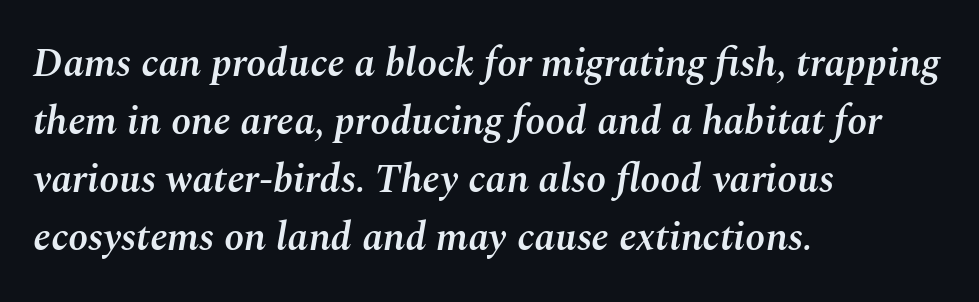
{"italic": "yes", "lean": "right", "slant_degrees": 10, "bold": "semi", "weight": "semibold", "width": "normal", "stroke_contrast": "medium", "x_height": "medium", "monospaced": "no", "underline": "no", "align": "left", "line_spacing": "normal", "line_spacing_ratio": 1.45, "letter_spacing": "normal", "letter_spacing_em": 0.0, "glyph_px": 40}
